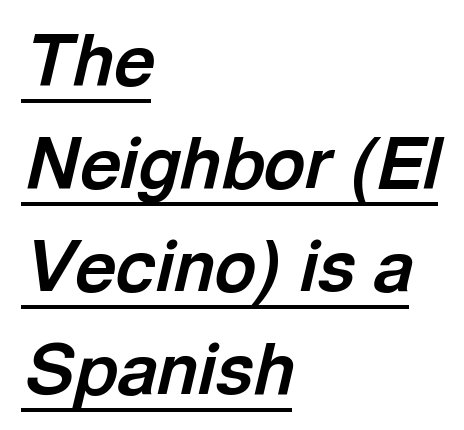
{"italic": "yes", "lean": "right", "slant_degrees": 13, "bold": "yes", "weight": "bold", "width": "normal", "x_height": "medium", "monospaced": "no", "underline": "yes", "align": "left", "line_spacing": "normal", "line_spacing_ratio": 1.45, "letter_spacing": "normal", "letter_spacing_em": 0.0, "glyph_px": 71}
